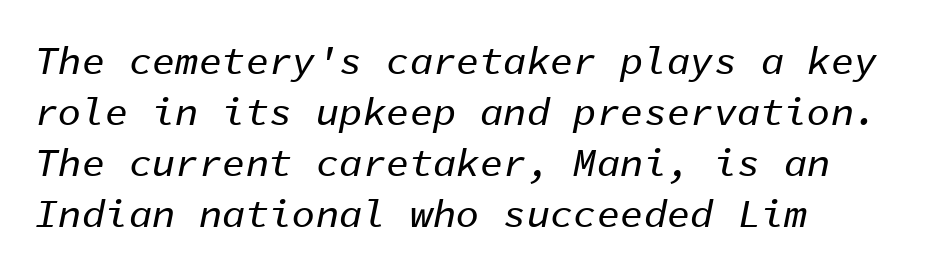
The image shows 39 px text type, italic (leaning right), monospaced; set left-aligned, normal line spacing (1.31x), normal letter spacing, not underlined; low stroke contrast and a medium x-height.
